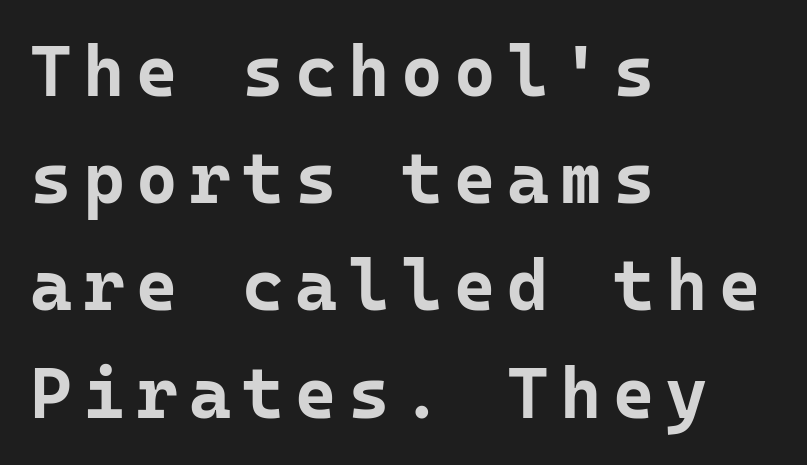
{"serif": "no", "italic": "no", "bold": "yes", "weight": "bold", "width": "normal", "stroke_contrast": "low", "x_height": "medium", "monospaced": "yes", "underline": "no", "align": "left", "line_spacing": "normal", "line_spacing_ratio": 1.51, "glyph_px": 71}
